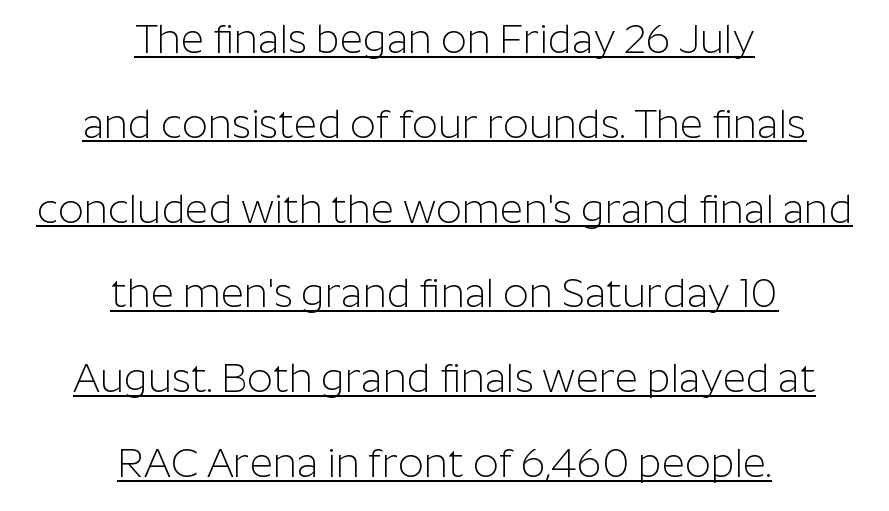
Teacher's note: observe the equal gaps on both sides — that is centered alignment. These lines are rendered in a variable-pitch font. Vertical spacing — loose. I'd call this a sans setting — the letters go barefoot.
